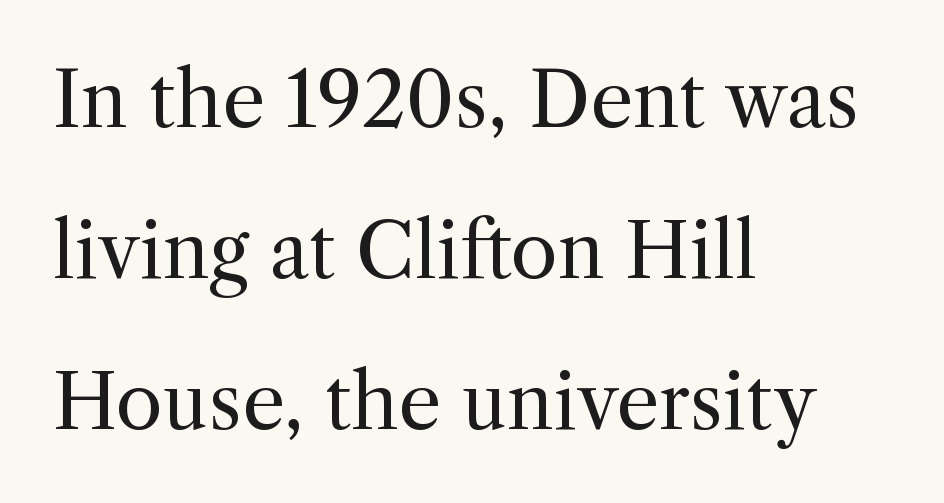
The image shows 76 px regular-weight serif type, upright; set left-aligned, loose line spacing (1.99x), normal letter spacing, not underlined; a medium x-height.
